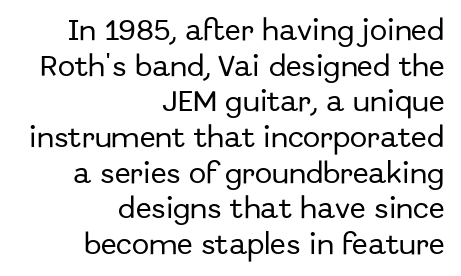
The area under the type is left untouched. The type is set solid horizontally, with unmodified tracking. One-word summary of the alignment: right. A typesetter would call this leading conventional body-copy spacing. If you drew a line through each stem, it would be perfectly vertical.
